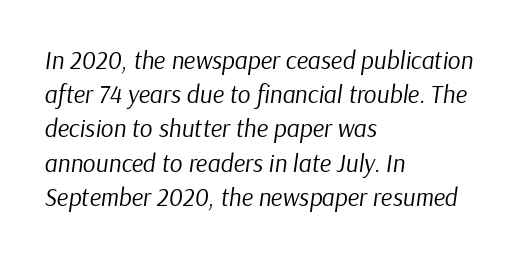
The image shows 25 px text type, italic (leaning right); set left-aligned, normal line spacing (1.37x), normal letter spacing, not underlined.
